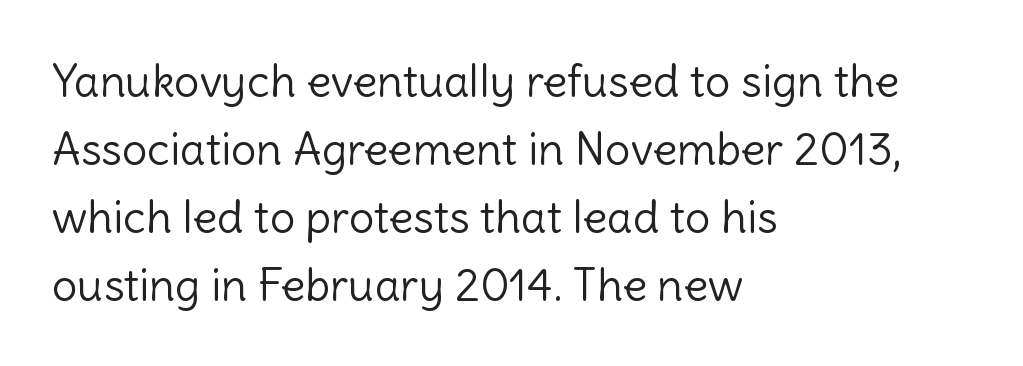
Q: Is the text bold? A: No.
Q: Is the text italic (slanted)? A: No, it is upright.
Q: Is the typeface a serif or a sans-serif typeface? A: Sans-serif.
Q: Is the text underlined? A: No.
Q: How is the paragraph aligned? A: Left-aligned.
Q: Is the spacing between letters normal or unusually wide? A: Normal.
Q: Is the spacing between lines tight, normal or loose? A: Normal.
Q: Width (condensed, normal, or wide)? A: Normal.
Q: x-height? A: Medium.
Q: Monospaced? A: No.
